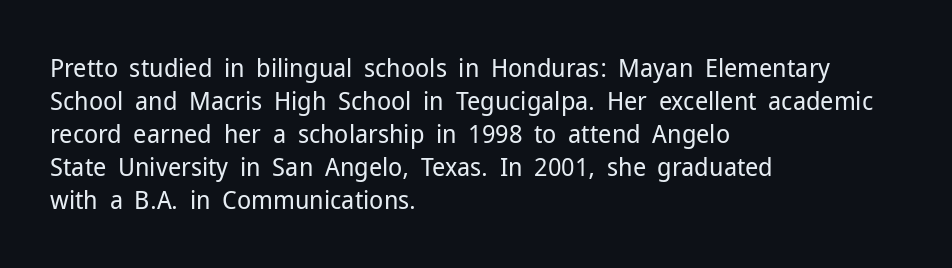
When letters stand straight like this, we call the style roman or upright. These lines sit exactly where default settings would place them. Students, note that the glyphs here touch the page at normal intervals. The passage shown is not bold in any degree. In CSS terms this would be text-align: left. Underlining? Definitely not there.
